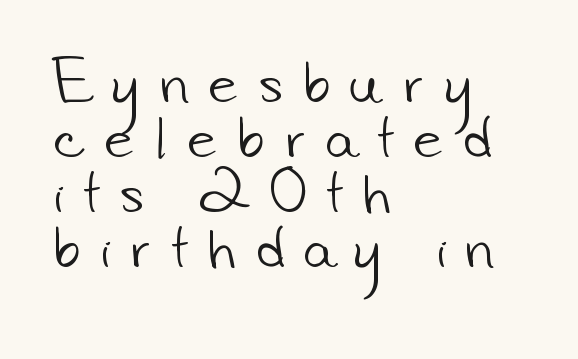
{"serif": "no", "bold": "no", "weight": "light", "width": "normal", "stroke_contrast": "low", "x_height": "small", "monospaced": "no", "underline": "no", "align": "left", "line_spacing": "tight", "line_spacing_ratio": 1.04, "letter_spacing": "wide", "letter_spacing_em": 0.38, "glyph_px": 53}
